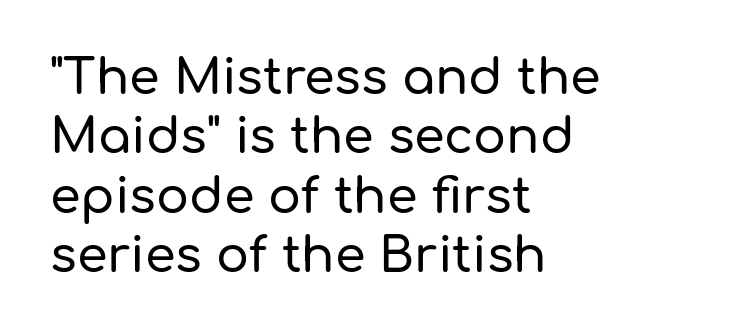
The image shows 49 px sans-serif type, upright; set left-aligned, line spacing 1.21x, normal letter spacing, not underlined; low stroke contrast and a medium x-height.
